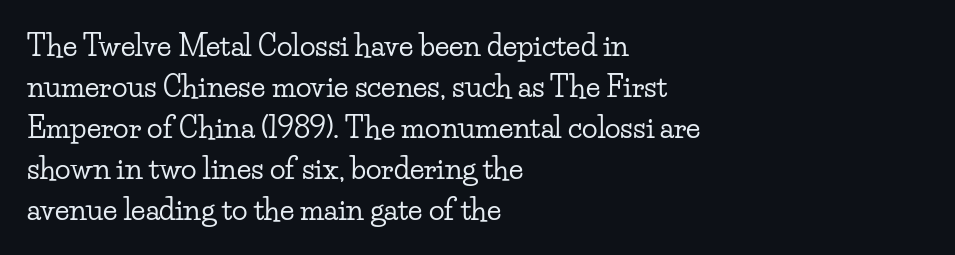
The image shows 29 px wide serif type, upright; set left-aligned, normal line spacing (1.41x), normal letter spacing, not underlined; low stroke contrast and a small x-height.
